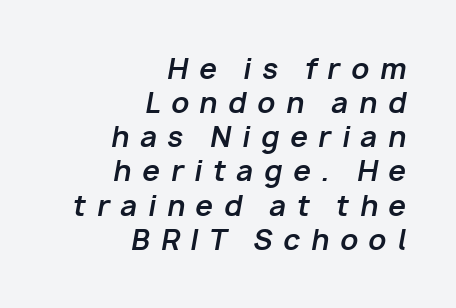
Rule under the text: the space is simply empty. The rendering uses natural spacing where letterforms have individual widths. These lines are set flush right with a ragged left edge. Loose tracking; the words dissolve into strings of separated letters. Heft: maximum for text — a bold.
